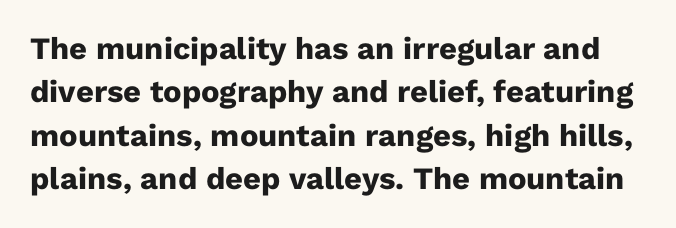
A normal amount of white space separates one row of letters from the next. Upright lettering throughout. Bare-footed words on every line. A sans-serif font was chosen for this passage. Looks like regular typesetting: each glyph gets only the width it needs.
